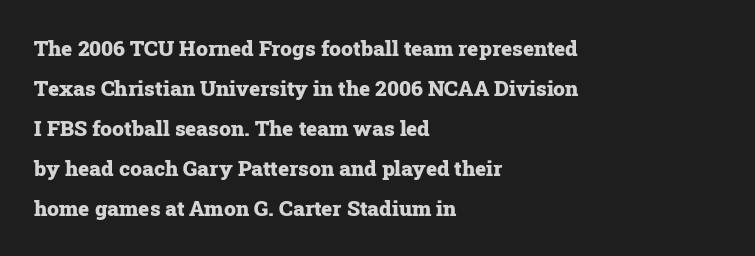
{"italic": "no", "bold": "yes", "underline": "no", "align": "left", "line_spacing": "loose", "line_spacing_ratio": 1.9, "letter_spacing": "normal", "letter_spacing_em": 0.0, "glyph_px": 21}
